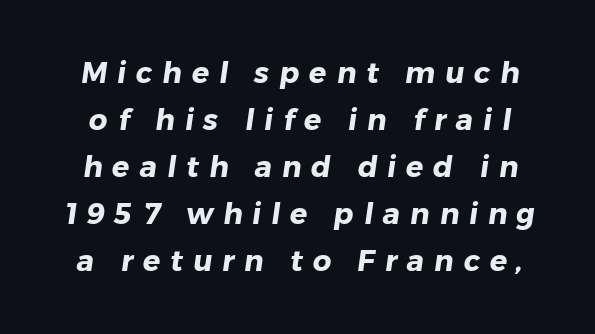
The passage shown is emphatically bold. The face used here is proportionally spaced, like ordinary book or web type. The specimen omits any rule beneath the text block's lines. The vertical gap from one line to the next is medium. I'd call this a sans setting — the letters go barefoot. Short note: letters widely spaced.
